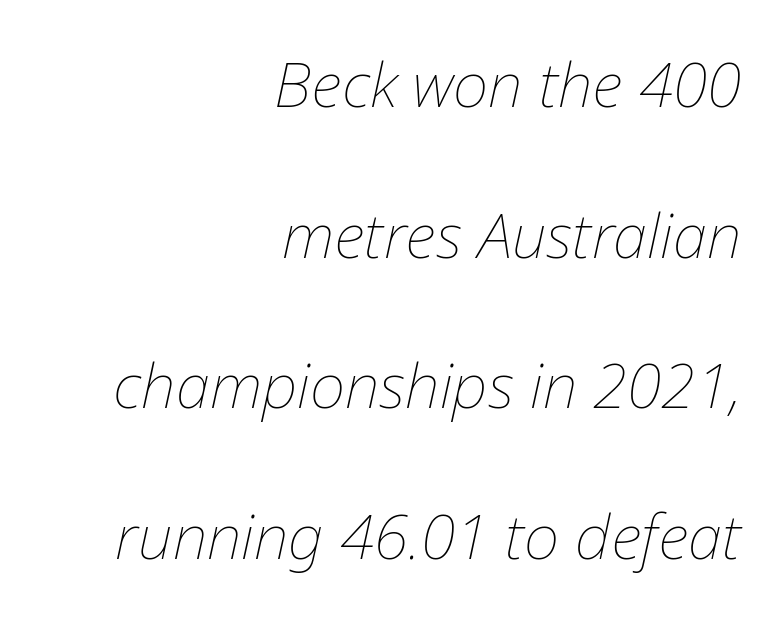
The image shows 62 px thin type, italic (leaning right); set right-aligned, loose line spacing (2.43x), normal letter spacing, not underlined; low stroke contrast and a medium x-height.
